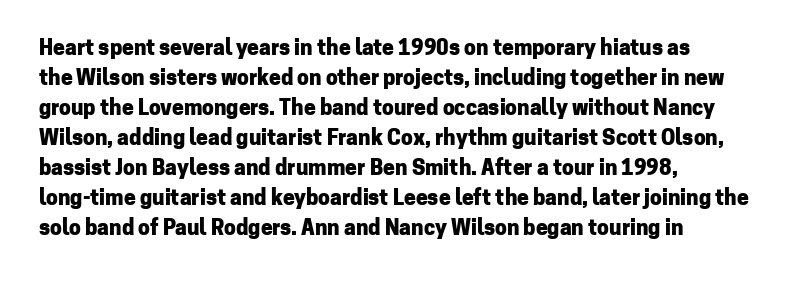
Q: Is the text bold? A: Yes.
Q: Is the text italic (slanted)? A: No, it is upright.
Q: Is the text underlined? A: No.
Q: How is the paragraph aligned? A: Left-aligned.
Q: Is the spacing between letters normal or unusually wide? A: Normal.
Q: Is the spacing between lines tight, normal or loose? A: Normal.
